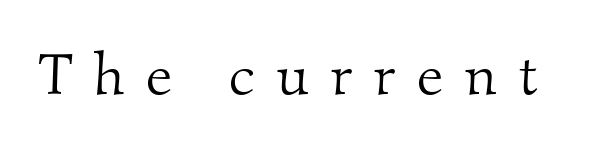
A bare baseline throughout the passage. The line texture is sparse and dotted thanks to wide tracking. A typesetter would call this proportional, since set widths differ per character. These glyphs show unthickened strokes, regular width or finer. I'd call this a serif setting — the letters wear small feet.
